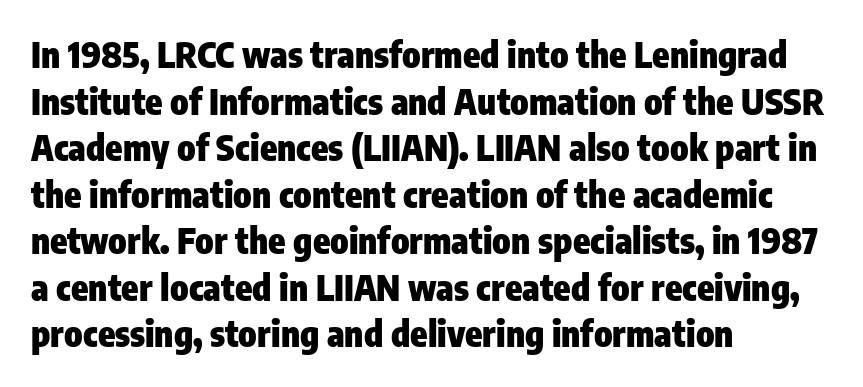
The font is running at its bold setting. Interline gaps are of average width in this sample. The typeface chosen for these lines omits serifs. Notice how the stems are strictly vertical — no italics here. The rendering uses natural spacing where letterforms have individual widths.
